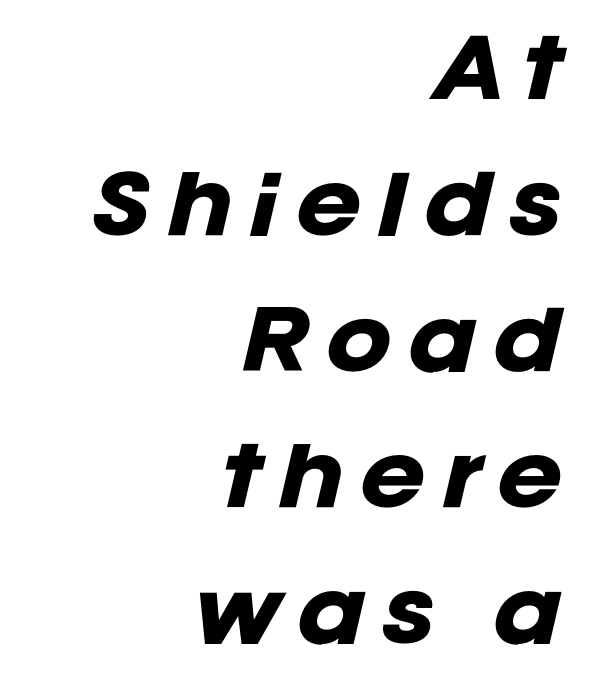
Q: Is the text bold? A: Yes.
Q: Is the text italic (slanted)? A: Yes, it leans right by about 12 degrees.
Q: Is the text underlined? A: No.
Q: How is the paragraph aligned? A: Right-aligned.
Q: Is the spacing between letters normal or unusually wide? A: Unusually wide.
Q: Width (condensed, normal, or wide)? A: Normal.
Q: Stroke contrast? A: Low.
Q: x-height? A: Large.
Q: Monospaced? A: No.
